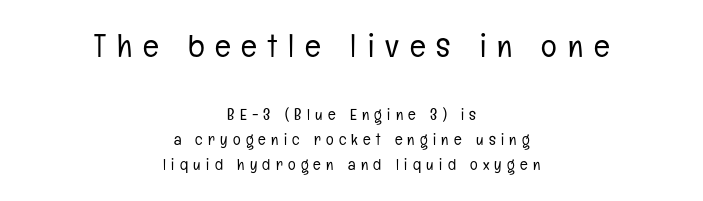
The image shows 33 px light, condensed sans-serif type, upright; set centered, normal line spacing (1.58x), unusually wide letter spacing (+0.33 em), not underlined; the first (top) block is 2.06x larger; low stroke contrast and a medium x-height.
